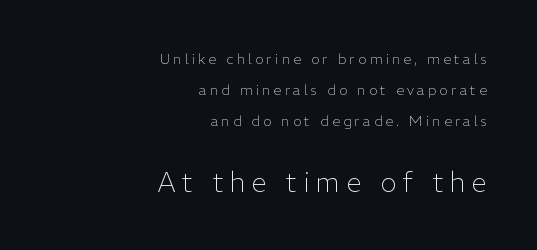
{"italic": "no", "bold": "no", "underline": "no", "align": "right", "line_spacing": "loose", "line_spacing_ratio": 2.22, "letter_spacing": "wide", "letter_spacing_em": 0.24, "larger_block": "second", "size_ratio": 1.93, "glyph_px": 27}
